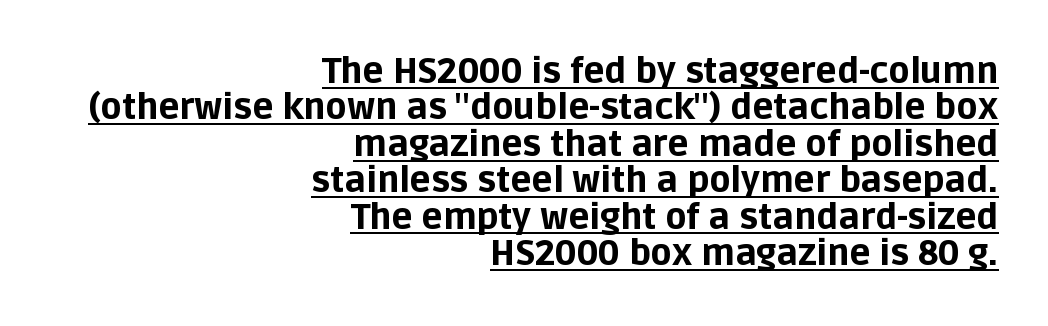
Q: Is the text bold? A: Yes.
Q: Is the text italic (slanted)? A: No, it is upright.
Q: Is the typeface a serif or a sans-serif typeface? A: Sans-serif.
Q: Is the text underlined? A: Yes.
Q: How is the paragraph aligned? A: Right-aligned.
Q: Is the spacing between letters normal or unusually wide? A: Normal.
Q: Is the spacing between lines tight, normal or loose? A: Tight.
Q: Width (condensed, normal, or wide)? A: Normal.
Q: Stroke contrast? A: Low.
Q: x-height? A: Large.
Q: Monospaced? A: No.
